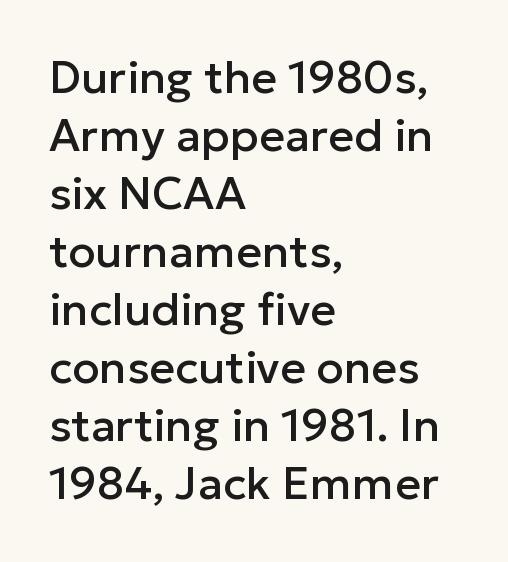
{"serif": "no", "italic": "no", "width": "normal", "stroke_contrast": "low", "x_height": "medium", "monospaced": "no", "underline": "no", "align": "left", "line_spacing": "normal", "line_spacing_ratio": 1.29, "letter_spacing": "normal", "letter_spacing_em": 0.0, "glyph_px": 45}
